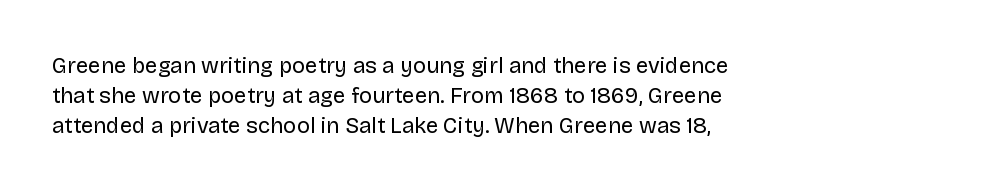
Reading down the column, the eye jumps a familiar distance to each next line. Left-aligned paragraph, ragged on the right. Check under the words: just untouched page. Nope, not italic — everything's standing straight.
